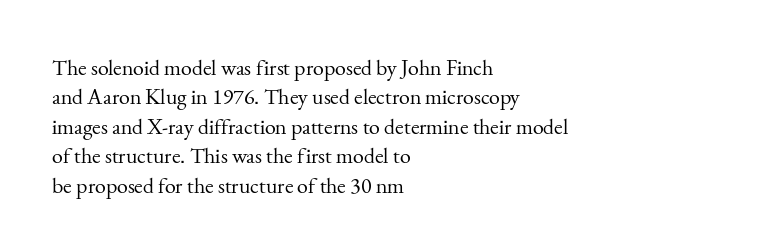
The image shows 22 px text type, upright; set left-aligned, normal line spacing (1.34x), normal letter spacing, not underlined.
